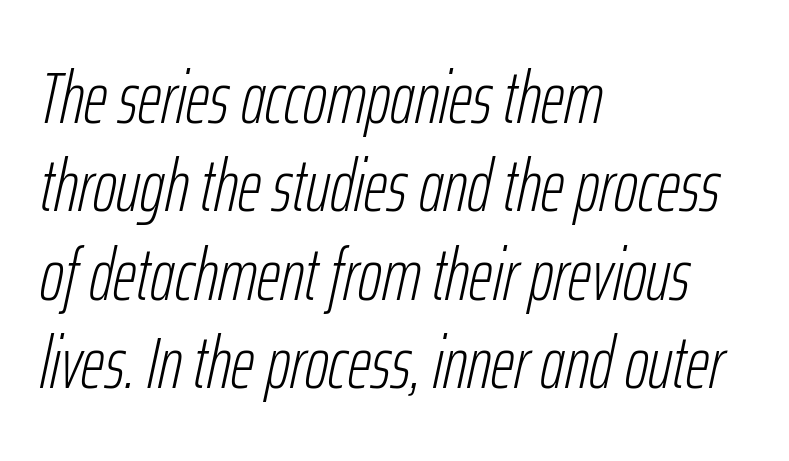
The image shows 73 px light, condensed type, italic (leaning right); set left-aligned, line spacing 1.21x, normal letter spacing, not underlined; low stroke contrast and a medium x-height.
